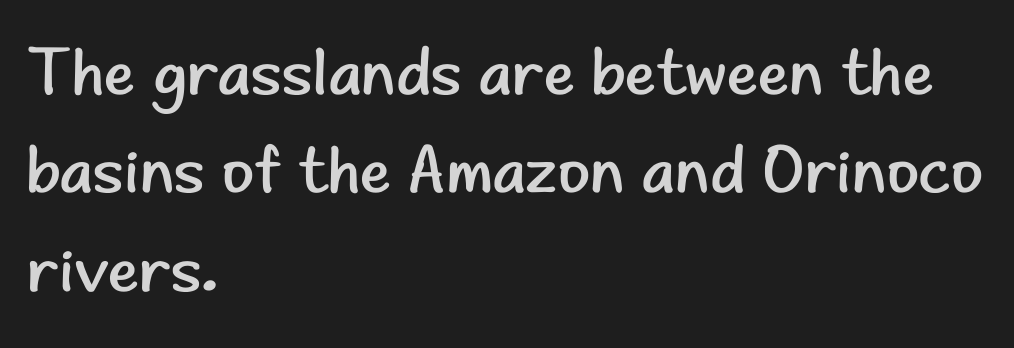
{"serif": "no", "italic": "no", "bold": "no", "weight": "regular", "width": "normal", "stroke_contrast": "low", "x_height": "small", "monospaced": "no", "underline": "no", "align": "left", "line_spacing": "normal", "line_spacing_ratio": 1.49, "letter_spacing": "normal", "letter_spacing_em": 0.0, "glyph_px": 66}
